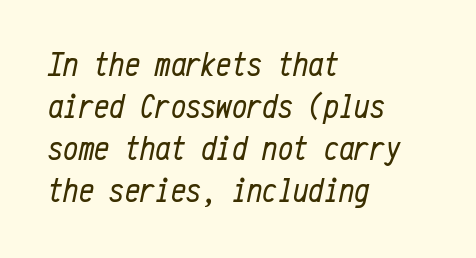
Heft: none added — not bold. The setting favours the left margin, as ordinary paragraphs usually do. The face used here is rendered with its standard letterfit. These lines are rendered in a fixed-pitch font. Is the type slanted? Yes — the strokes lean at a clear angle.
